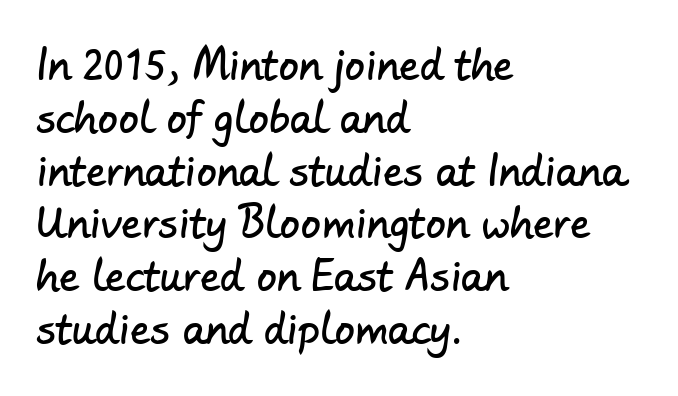
The image shows 40 px sans-serif type; set left-aligned, normal line spacing (1.32x), normal letter spacing, not underlined; low stroke contrast and a small x-height.
